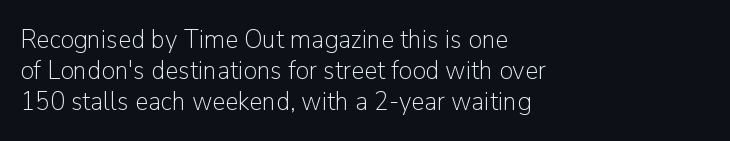
Q: Is the text bold? A: No.
Q: Is the text italic (slanted)? A: No, it is upright.
Q: Is the text underlined? A: No.
Q: How is the paragraph aligned? A: Left-aligned.
Q: Is the spacing between letters normal or unusually wide? A: Normal.
Q: Is the spacing between lines tight, normal or loose? A: Tight.
